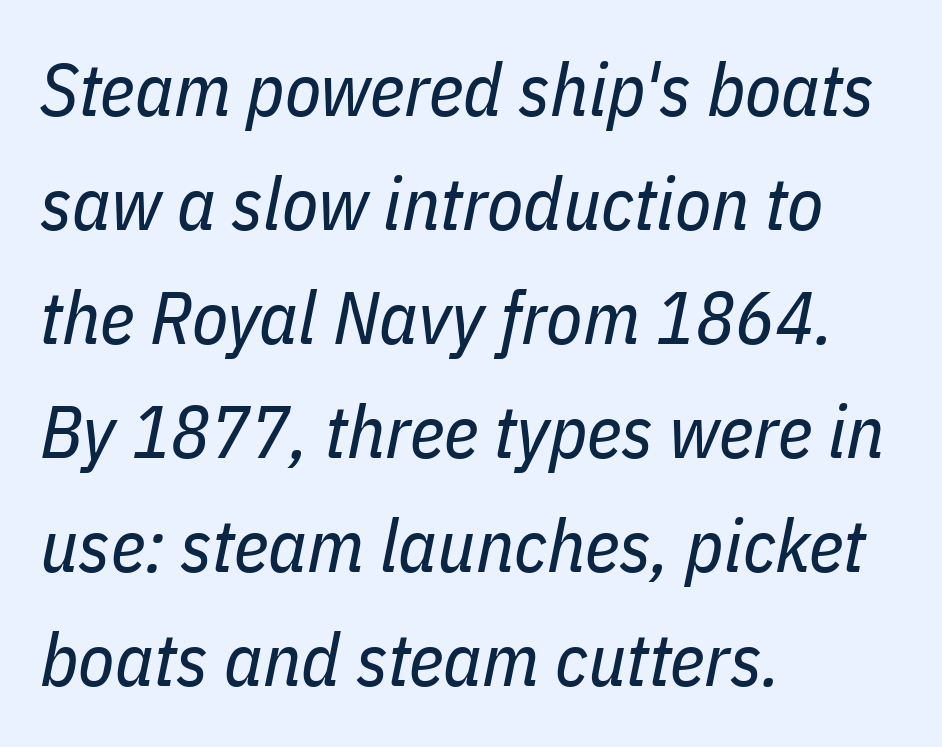
Q: Is the text bold? A: No.
Q: Is the text italic (slanted)? A: Yes, it leans right by about 11 degrees.
Q: Is the text underlined? A: No.
Q: How is the paragraph aligned? A: Left-aligned.
Q: Is the spacing between letters normal or unusually wide? A: Normal.
Q: Is the spacing between lines tight, normal or loose? A: Normal.
Q: Width (condensed, normal, or wide)? A: Condensed.
Q: Stroke contrast? A: Low.
Q: x-height? A: Medium.
Q: Monospaced? A: No.
